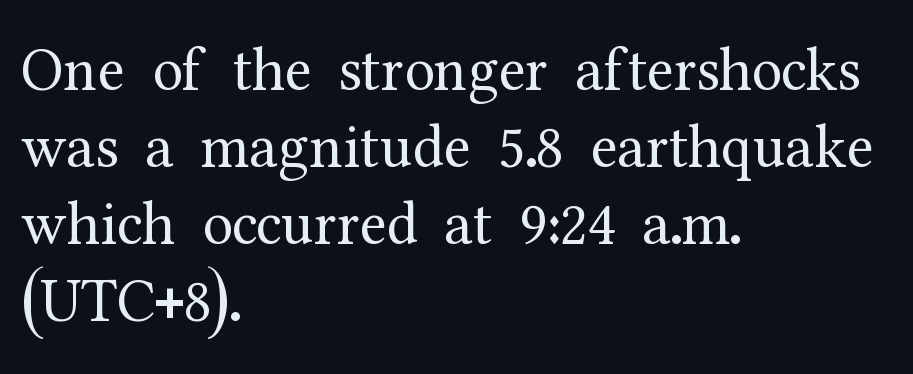
Q: Is the text bold? A: No.
Q: Is the text italic (slanted)? A: No, it is upright.
Q: Is the typeface a serif or a sans-serif typeface? A: Serif.
Q: Is the text underlined? A: No.
Q: How is the paragraph aligned? A: Left-aligned.
Q: Is the spacing between letters normal or unusually wide? A: Normal.
Q: Is the spacing between lines tight, normal or loose? A: Normal.
Q: Width (condensed, normal, or wide)? A: Normal.
Q: Stroke contrast? A: Medium.
Q: x-height? A: Medium.
Q: Monospaced? A: No.
